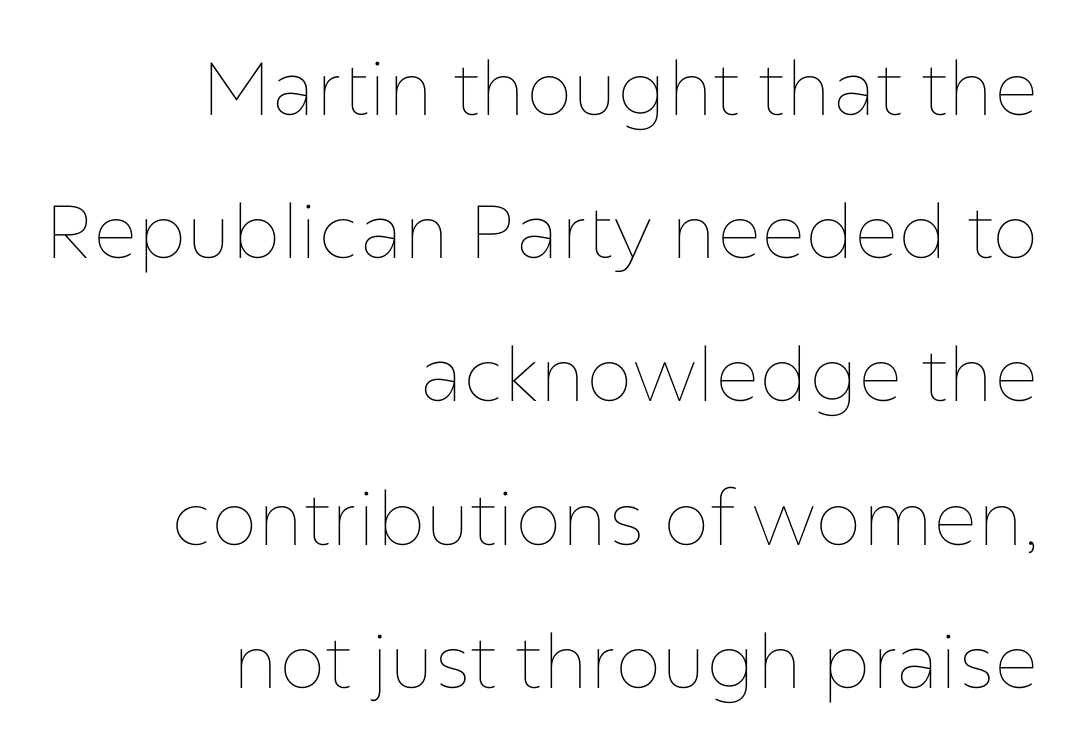
The image shows 75 px thin type, upright; set right-aligned, loose line spacing (1.91x), normal letter spacing, not underlined; low stroke contrast and a medium x-height.
